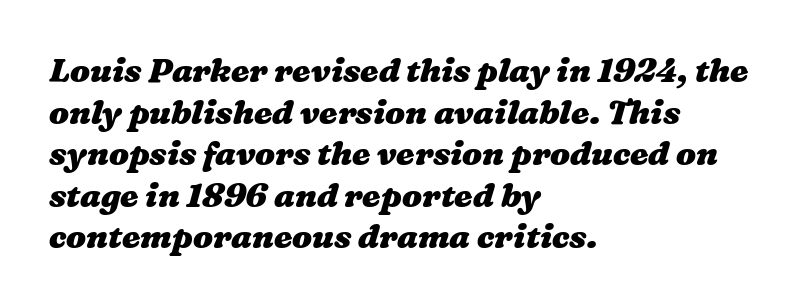
The image shows 33 px heavy, wide type; set left-aligned, normal line spacing (1.26x), normal letter spacing, not underlined; medium stroke contrast and a medium x-height.
